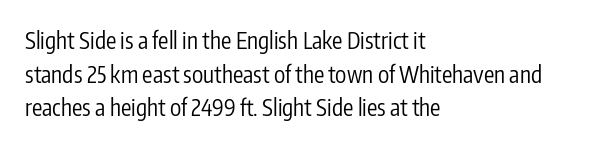
What stands out about the letter spacing? Nothing — it is the standard amount. Type without underlining. You can tell it's not italic because the verticals are truly vertical. Is there much room between lines? A standard amount, neither cramped nor airy.
